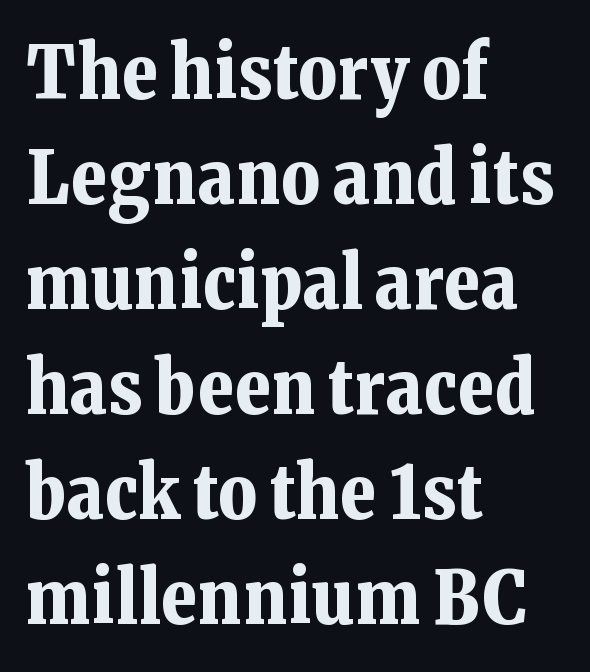
The rag falls on the right side of this text block. The glyphs have the mass of a bold cut. Just letters on the line, the space beneath them empty. How would I describe the line gaps? Plain and ordinary. Looks like regular typesetting: each glyph gets only the width it needs. Check where the strokes stop: tiny serifs finish them off.
